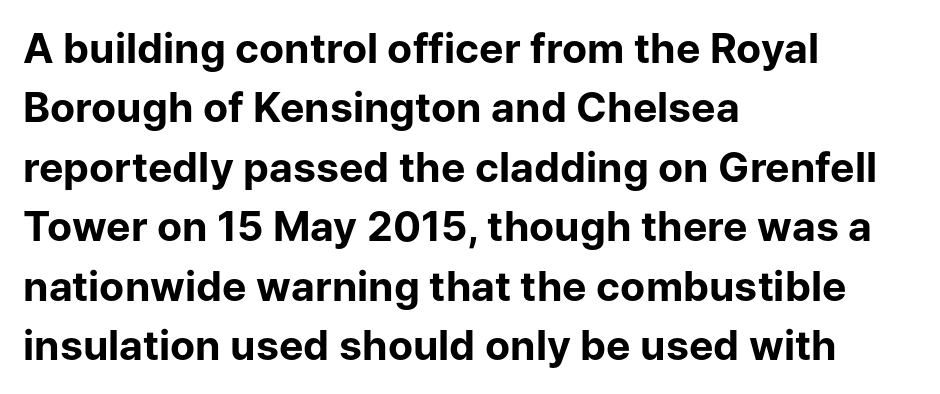
{"serif": "no", "italic": "no", "bold": "yes", "weight": "bold", "width": "normal", "stroke_contrast": "low", "x_height": "medium", "monospaced": "no", "underline": "no", "align": "left", "line_spacing": "normal", "line_spacing_ratio": 1.45, "letter_spacing": "normal", "letter_spacing_em": 0.0, "glyph_px": 41}
